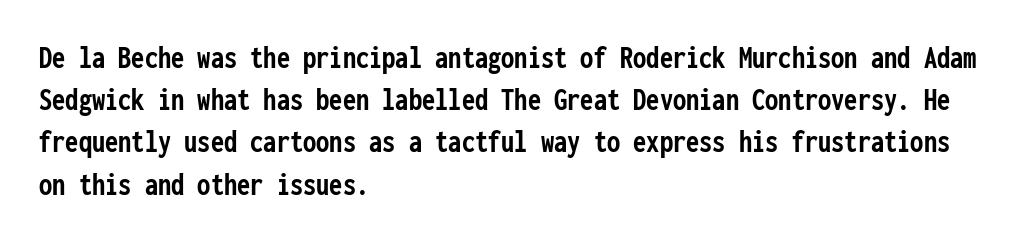
Q: Is the text bold? A: Yes.
Q: Is the text italic (slanted)? A: No, it is upright.
Q: Is the typeface a serif or a sans-serif typeface? A: Sans-serif.
Q: Is the text underlined? A: No.
Q: How is the paragraph aligned? A: Left-aligned.
Q: Is the spacing between letters normal or unusually wide? A: Normal.
Q: Is the spacing between lines tight, normal or loose? A: Normal.
Q: Width (condensed, normal, or wide)? A: Condensed.
Q: Stroke contrast? A: Low.
Q: x-height? A: Medium.
Q: Monospaced? A: Yes.
